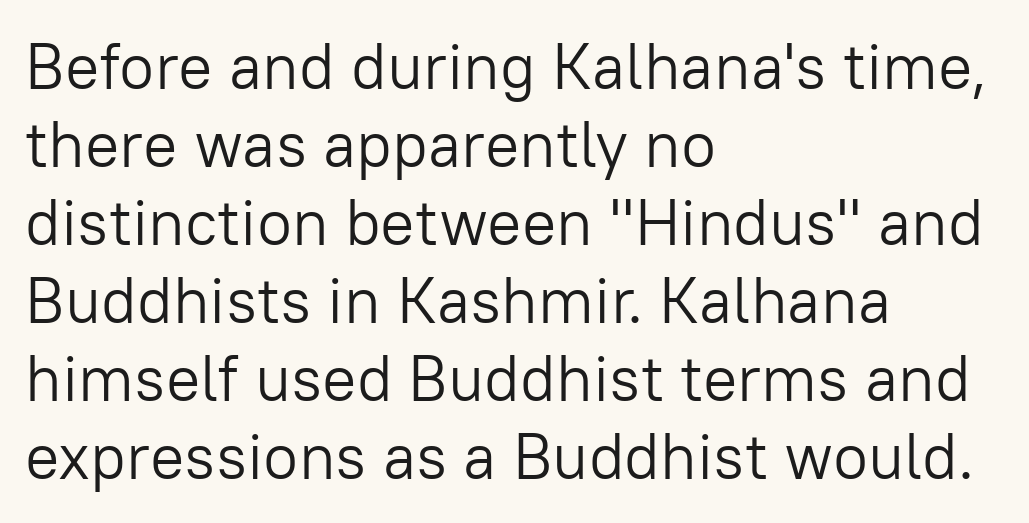
Q: Is the text bold? A: No.
Q: Is the text italic (slanted)? A: No, it is upright.
Q: Is the typeface a serif or a sans-serif typeface? A: Sans-serif.
Q: Is the text underlined? A: No.
Q: How is the paragraph aligned? A: Left-aligned.
Q: Is the spacing between letters normal or unusually wide? A: Normal.
Q: Width (condensed, normal, or wide)? A: Normal.
Q: Stroke contrast? A: Low.
Q: x-height? A: Medium.
Q: Monospaced? A: No.
